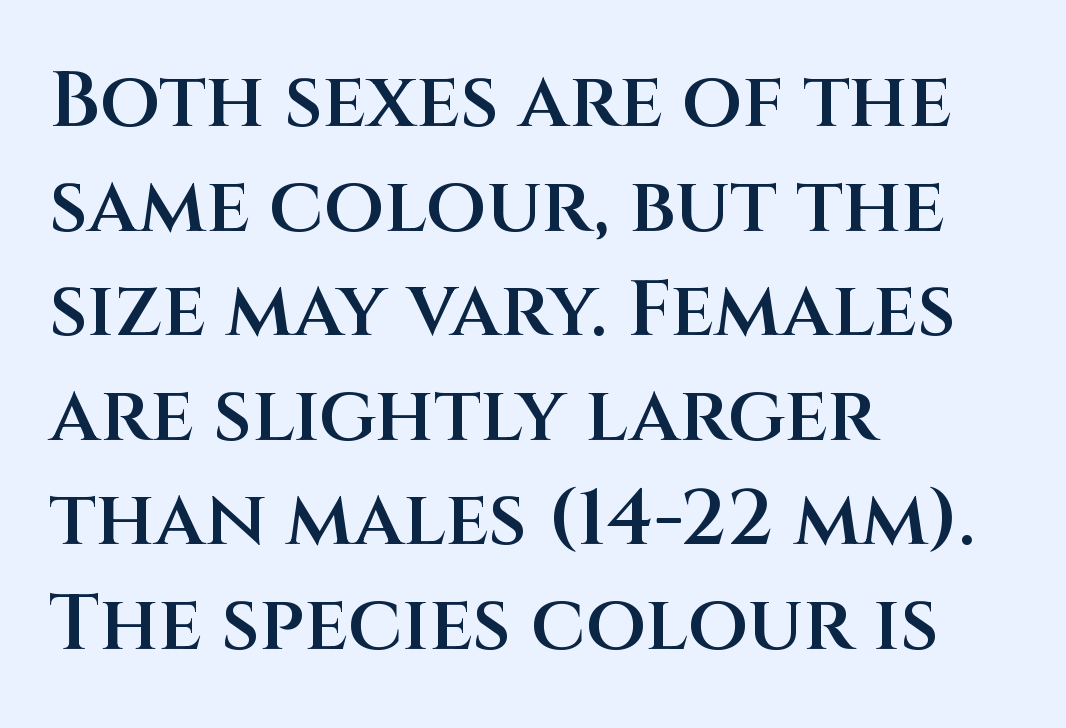
Just letters on the line, the space beneath them empty. Italic: no, the glyphs are upright roman. The face used here is a sans, in the tradition of grotesques and geometrics. The passage shown is typed in a proportional face where columns would drift. What stands out about the letter spacing? Nothing — it is the standard amount.
